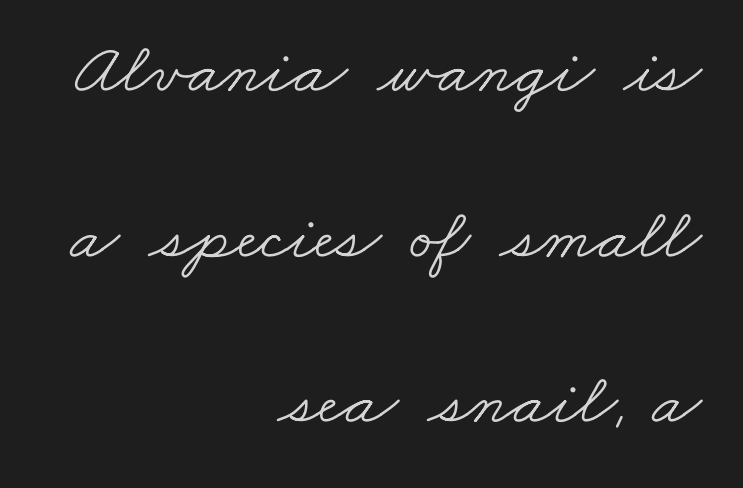
These lines are set flush right with a ragged left edge. Honestly, the letter spacing is just normal — you wouldn't notice it. Stroke thickness stays within the range of a standard reading face or lighter. Whoever set this chose breathing room over compactness in the vertical rhythm.
